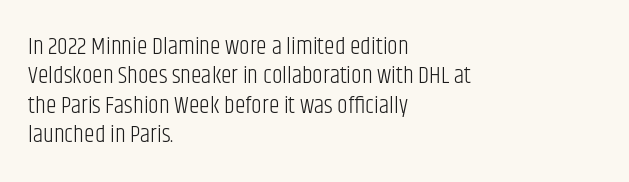
{"italic": "no", "bold": "no", "underline": "no", "align": "left", "line_spacing_ratio": 1.22, "letter_spacing": "normal", "letter_spacing_em": 0.0, "glyph_px": 24}
